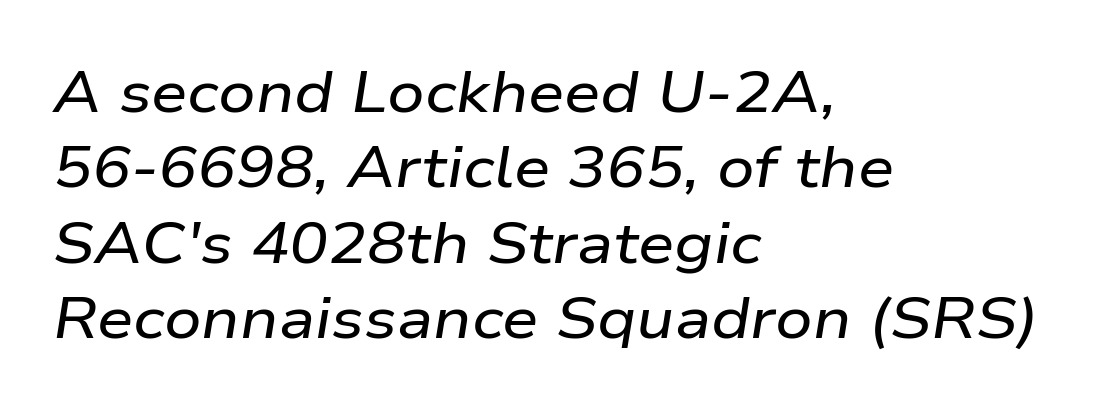
The image shows 58 px wide type, italic (leaning right); set left-aligned, normal line spacing (1.3x), normal letter spacing, not underlined; low stroke contrast and a medium x-height.
